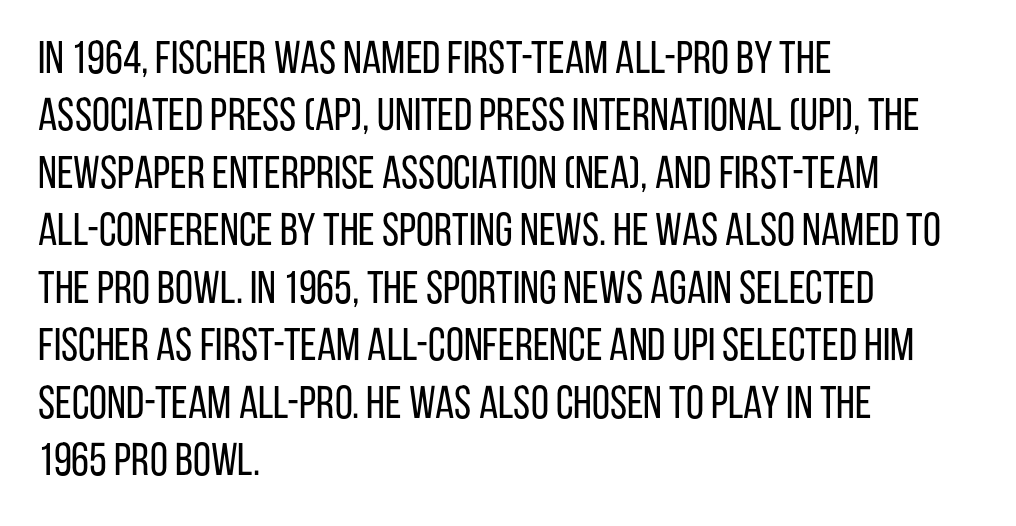
{"serif": "no", "italic": "no", "bold": "no", "weight": "regular", "width": "condensed", "stroke_contrast": "low", "x_height": "large", "monospaced": "no", "underline": "no", "align": "left", "line_spacing": "normal", "line_spacing_ratio": 1.25, "letter_spacing": "normal", "letter_spacing_em": 0.0, "glyph_px": 46}
